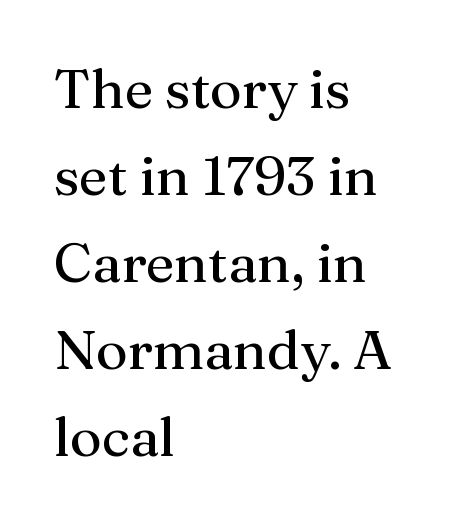
Q: Is the text bold? A: No.
Q: Is the text italic (slanted)? A: No, it is upright.
Q: Is the typeface a serif or a sans-serif typeface? A: Serif.
Q: Is the text underlined? A: No.
Q: How is the paragraph aligned? A: Left-aligned.
Q: Is the spacing between letters normal or unusually wide? A: Normal.
Q: Is the spacing between lines tight, normal or loose? A: Normal.
Q: Width (condensed, normal, or wide)? A: Normal.
Q: Stroke contrast? A: Medium.
Q: x-height? A: Medium.
Q: Monospaced? A: No.
